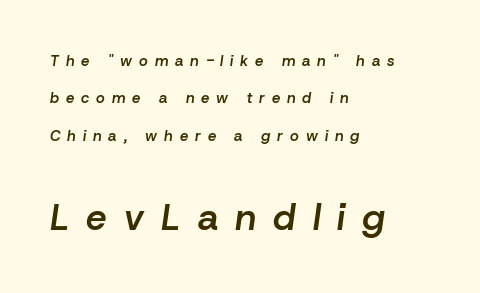
The image shows 37 px semibold type, italic (leaning right); set left-aligned, loose line spacing (2.5x), unusually wide letter spacing (+0.46 em), not underlined; the second (bottom) block is 2.47x larger; low stroke contrast and a medium x-height.
